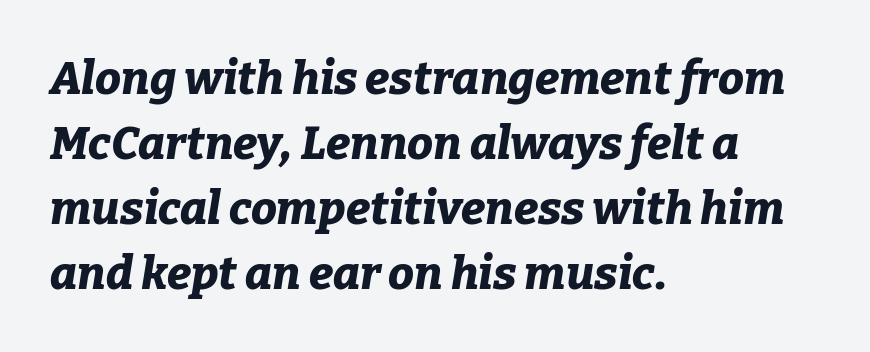
Here the designer chose a conventional face with non-uniform glyph widths. Unmarked baselines from the first word to the last. How heavy is the stroke? Heavy — this is a bold. Which margin do the lines hug? The left one — the right edge is uneven. This sample uses plain, unmodified letter spacing.
